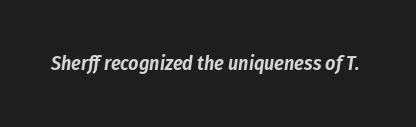
Type without underlining. In terms of letterspacing, this is plain default setting. The glyphs look as if they've been sheared to an angle.
